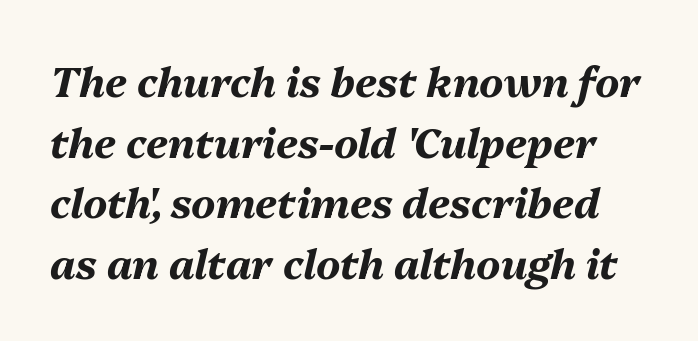
The text carries the slant typical of an italic or oblique font. Descenders hang freely into open space. Compared with typical paragraphs, the rows here are spaced about the same. The characters look thick and weighty, a clear bold. Spacing verdict: proportional, widths tailored to each character. Nobody touched the tracking dial on this one.
